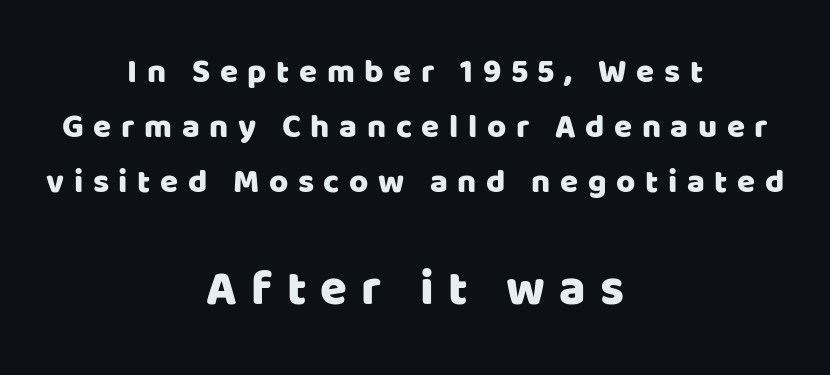
The image shows 49 px sans-serif type, upright; set centered, normal line spacing (1.66x), unusually wide letter spacing (+0.29 em), not underlined; the second (bottom) block is 1.48x larger; low stroke contrast and a large x-height.
